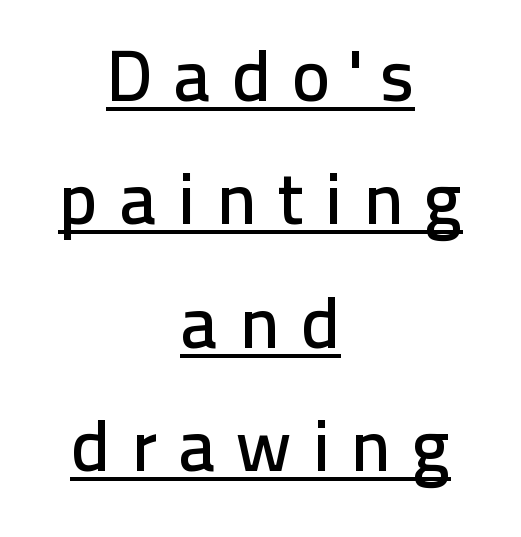
{"serif": "no", "italic": "no", "width": "normal", "stroke_contrast": "low", "x_height": "medium", "monospaced": "no", "underline": "yes", "align": "center", "line_spacing": "normal", "line_spacing_ratio": 1.69, "letter_spacing": "wide", "letter_spacing_em": 0.28, "glyph_px": 73}
